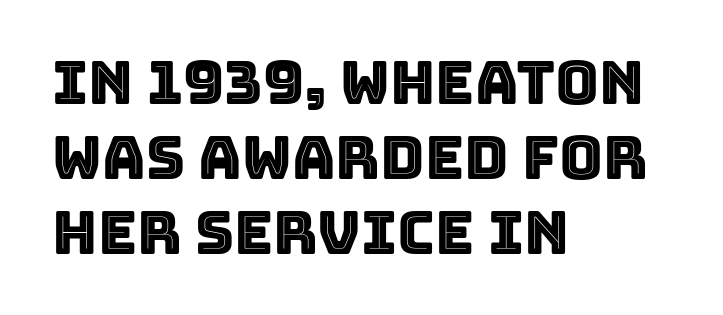
{"italic": "no", "width": "normal", "x_height": "large", "monospaced": "no", "underline": "no", "align": "left", "line_spacing": "normal", "line_spacing_ratio": 1.25, "letter_spacing": "normal", "letter_spacing_em": 0.0, "glyph_px": 60}
